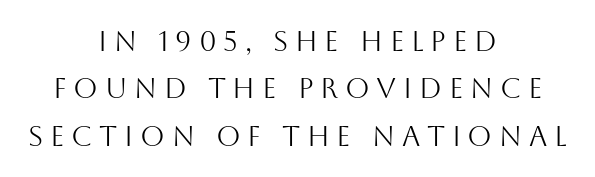
Q: Is the text bold? A: No.
Q: Is the text italic (slanted)? A: No, it is upright.
Q: Is the typeface a serif or a sans-serif typeface? A: Sans-serif.
Q: Is the text underlined? A: No.
Q: How is the paragraph aligned? A: Centered.
Q: Is the spacing between letters normal or unusually wide? A: Unusually wide.
Q: Is the spacing between lines tight, normal or loose? A: Normal.
Q: Width (condensed, normal, or wide)? A: Normal.
Q: Stroke contrast? A: Medium.
Q: x-height? A: Large.
Q: Monospaced? A: No.
